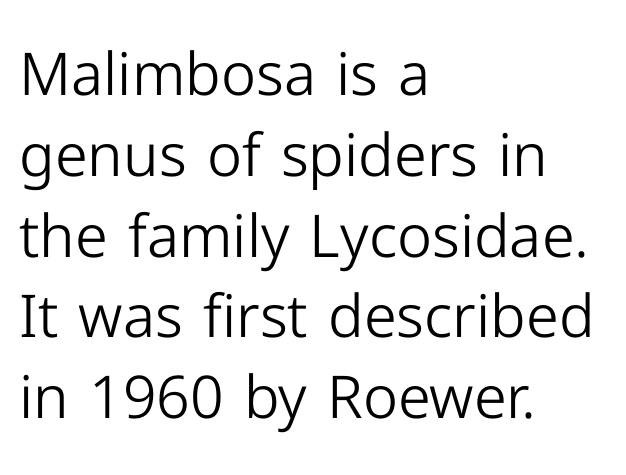
The image shows 59 px light sans-serif type, upright; set left-aligned, normal line spacing (1.37x), normal letter spacing, not underlined; low stroke contrast and a medium x-height.
